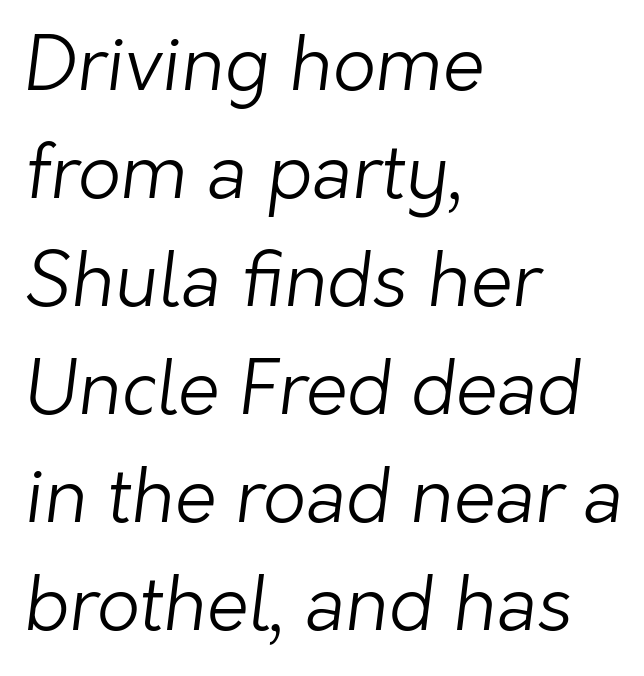
In terms of letterspacing, this is plain default setting. These lines are rendered in a variable-pitch font. The face used here is a sans, in the tradition of grotesques and geometrics. This sample keeps an unexceptional amount of space between lines. The paragraph shown leans on its left margin.
